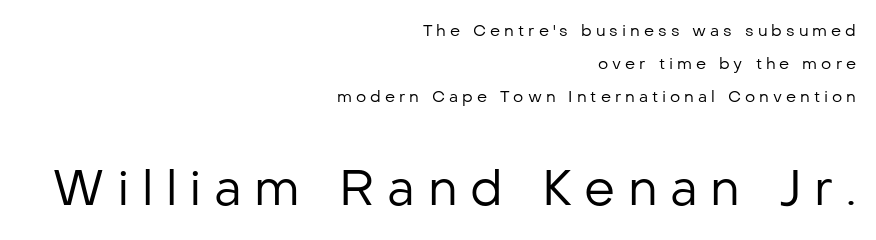
Q: Is the text bold? A: No.
Q: Is the text italic (slanted)? A: No, it is upright.
Q: Is the typeface a serif or a sans-serif typeface? A: Sans-serif.
Q: Is the text underlined? A: No.
Q: How is the paragraph aligned? A: Right-aligned.
Q: Is the spacing between letters normal or unusually wide? A: Unusually wide.
Q: Is the spacing between lines tight, normal or loose? A: Loose.
Q: Which block of text is set in a larger size, the first (top) or the second (bottom)? A: The second (bottom) one.
Q: Width (condensed, normal, or wide)? A: Normal.
Q: Stroke contrast? A: Low.
Q: x-height? A: Medium.
Q: Monospaced? A: No.
